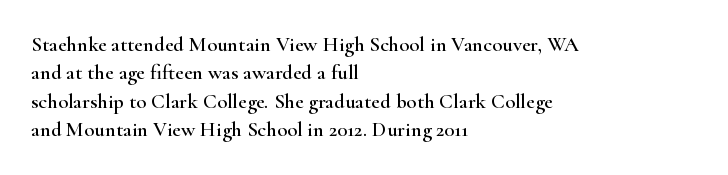
Posture: upright roman. The foot of each line stays bare and open. The passage shown stacks its lines at a standard gap. Alignment: flush left. The horizontal fit of the characters is conventional and even.
